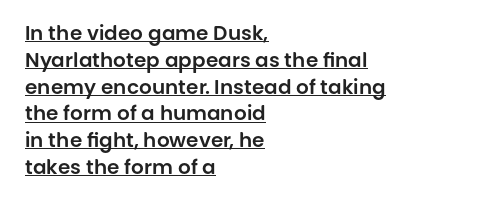
Q: Is the text italic (slanted)? A: No, it is upright.
Q: Is the text underlined? A: Yes.
Q: How is the paragraph aligned? A: Left-aligned.
Q: Is the spacing between letters normal or unusually wide? A: Normal.
Q: Is the spacing between lines tight, normal or loose? A: Normal.
